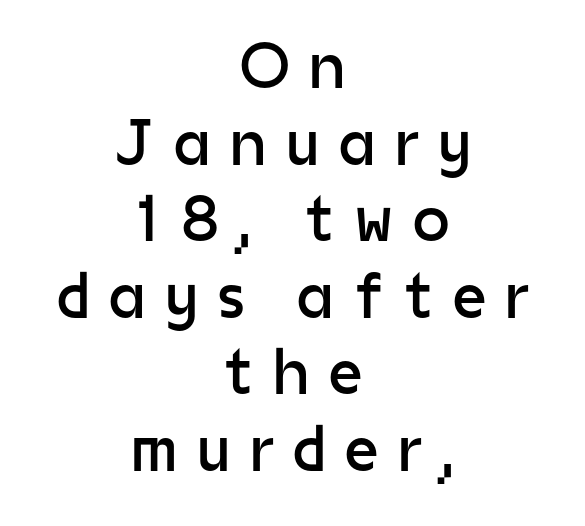
{"serif": "no", "italic": "no", "bold": "no", "weight": "regular", "width": "normal", "stroke_contrast": "low", "x_height": "medium", "monospaced": "no", "underline": "no", "align": "center", "line_spacing_ratio": 1.16, "letter_spacing": "wide", "letter_spacing_em": 0.3, "glyph_px": 66}
